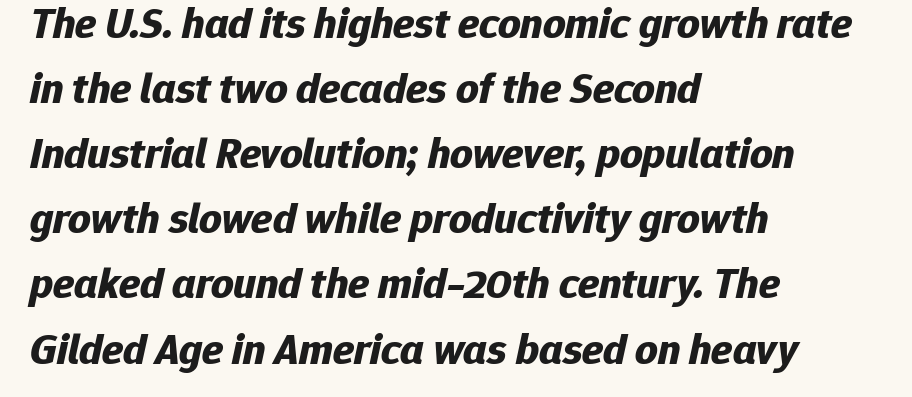
Q: Is the text bold? A: Yes.
Q: Is the text italic (slanted)? A: Yes, it leans right by about 12 degrees.
Q: Is the text underlined? A: No.
Q: How is the paragraph aligned? A: Left-aligned.
Q: Is the spacing between letters normal or unusually wide? A: Normal.
Q: Is the spacing between lines tight, normal or loose? A: Normal.
Q: Width (condensed, normal, or wide)? A: Normal.
Q: Stroke contrast? A: Low.
Q: x-height? A: Medium.
Q: Monospaced? A: No.
